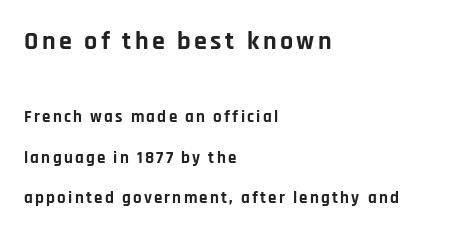
{"italic": "no", "bold": "yes", "underline": "no", "align": "left", "line_spacing": "loose", "line_spacing_ratio": 2.37, "larger_block": "first", "size_ratio": 1.53, "glyph_px": 26}
